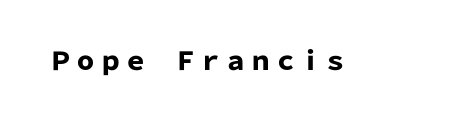
Q: Is the text bold? A: Yes.
Q: Is the text italic (slanted)? A: No, it is upright.
Q: Is the text underlined? A: No.
Q: Is the spacing between letters normal or unusually wide? A: Normal.
